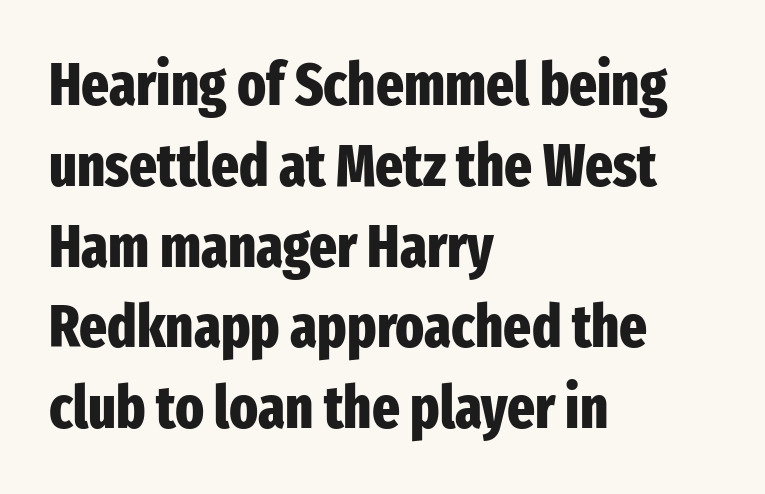
{"serif": "no", "italic": "no", "bold": "yes", "weight": "heavy", "width": "condensed", "stroke_contrast": "low", "x_height": "medium", "monospaced": "no", "underline": "no", "align": "left", "line_spacing": "normal", "line_spacing_ratio": 1.37, "letter_spacing": "normal", "letter_spacing_em": 0.0, "glyph_px": 59}
